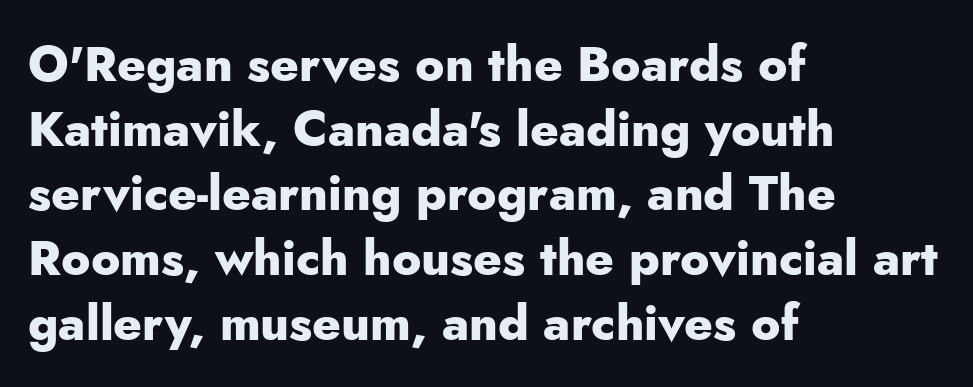
The space directly below the letters is spotless. The face used here is rendered with its standard letterfit. A roman cut, with each character standing at attention. The strokes are fattened all the way to bold.
